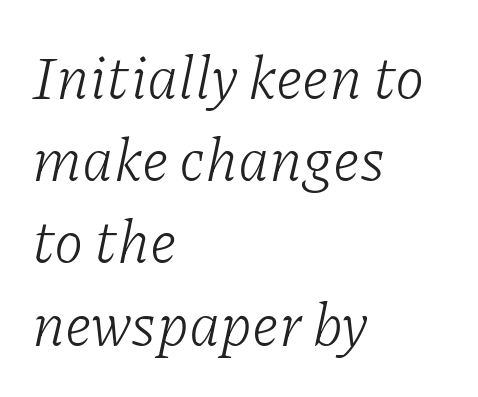
These lines stack with their left ends in a neat column. A typesetter would call this leading conventional body-copy spacing. The typesetting does not lean heavy: it is not bold. Check under the words: just untouched page.
